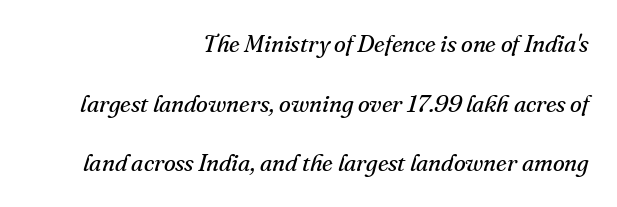
The image shows 24 px text type, italic (leaning right); set right-aligned, loose line spacing (2.48x), normal letter spacing, not underlined.
